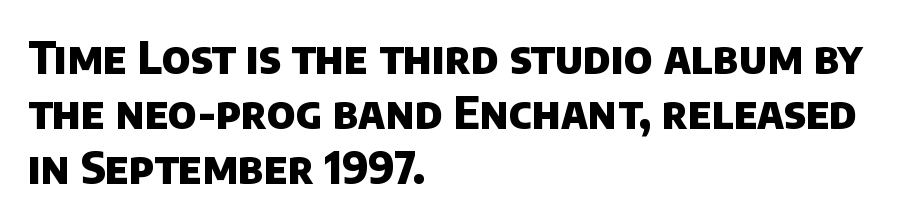
{"serif": "no", "bold": "yes", "weight": "heavy", "width": "normal", "stroke_contrast": "low", "x_height": "large", "monospaced": "no", "underline": "no", "align": "left", "line_spacing": "normal", "line_spacing_ratio": 1.25, "letter_spacing": "normal", "letter_spacing_em": 0.0, "glyph_px": 44}
